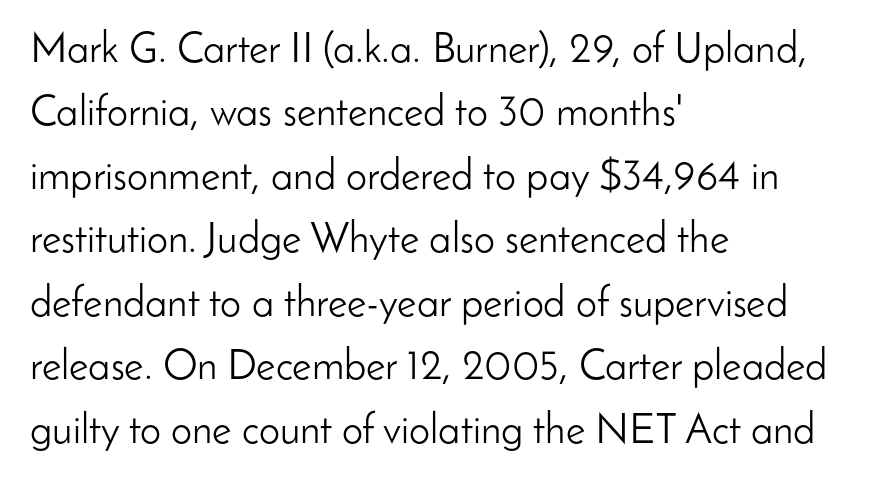
The image shows 42 px light sans-serif type, upright; set left-aligned, normal line spacing (1.51x), normal letter spacing, not underlined; low stroke contrast and a small x-height.
